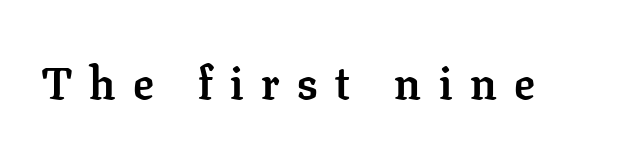
Q: Is the text bold? A: Yes.
Q: Is the text italic (slanted)? A: No, it is upright.
Q: Is the typeface a serif or a sans-serif typeface? A: Serif.
Q: Is the text underlined? A: No.
Q: Is the spacing between letters normal or unusually wide? A: Unusually wide.
Q: Width (condensed, normal, or wide)? A: Normal.
Q: Stroke contrast? A: Low.
Q: x-height? A: Medium.
Q: Monospaced? A: No.
